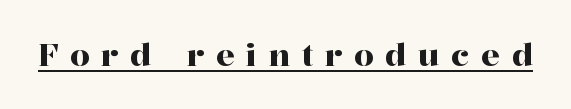
{"serif": "yes", "italic": "no", "width": "normal", "stroke_contrast": "high", "x_height": "medium", "monospaced": "no", "underline": "yes", "letter_spacing": "wide", "letter_spacing_em": 0.38, "glyph_px": 31}
